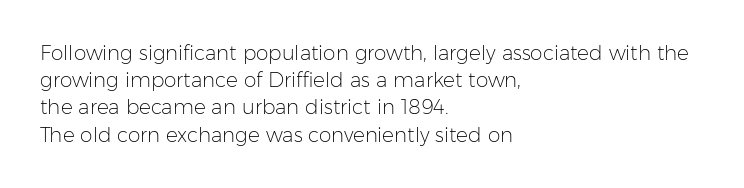
Q: Is the text bold? A: No.
Q: Is the text italic (slanted)? A: No, it is upright.
Q: Is the text underlined? A: No.
Q: How is the paragraph aligned? A: Left-aligned.
Q: Is the spacing between letters normal or unusually wide? A: Normal.
Q: Is the spacing between lines tight, normal or loose? A: Normal.
